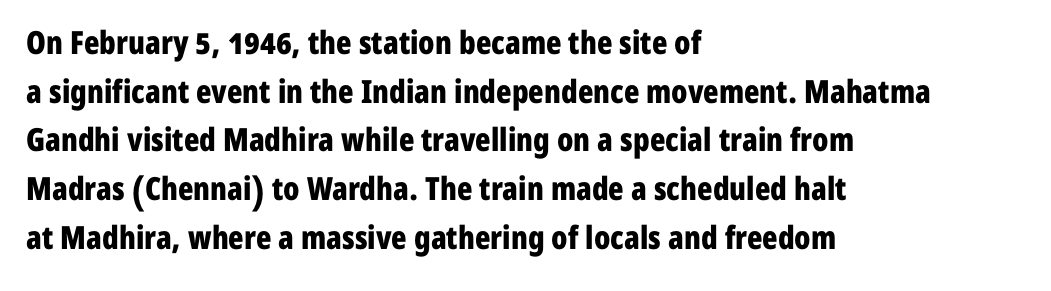
Q: Is the text bold? A: Yes.
Q: Is the text italic (slanted)? A: No, it is upright.
Q: Is the typeface a serif or a sans-serif typeface? A: Sans-serif.
Q: Is the text underlined? A: No.
Q: How is the paragraph aligned? A: Left-aligned.
Q: Is the spacing between letters normal or unusually wide? A: Normal.
Q: Is the spacing between lines tight, normal or loose? A: Normal.
Q: Width (condensed, normal, or wide)? A: Condensed.
Q: Stroke contrast? A: Low.
Q: x-height? A: Medium.
Q: Monospaced? A: No.
